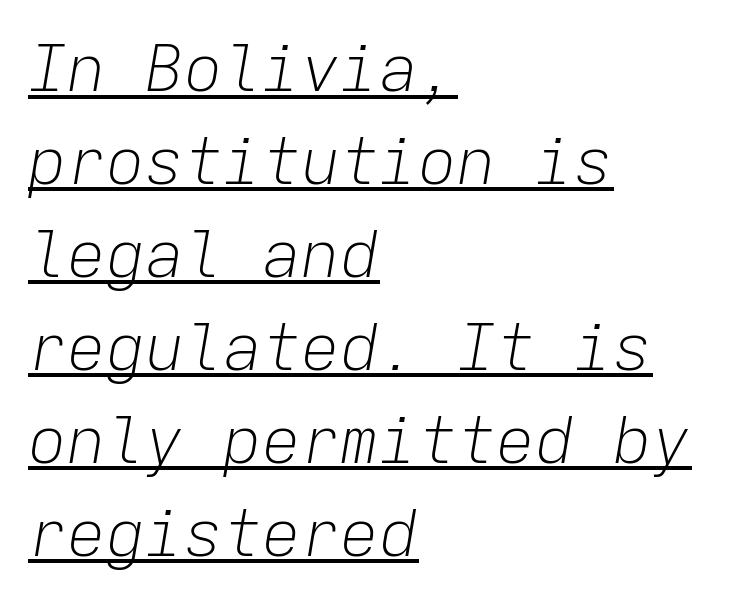
The image shows 65 px light type, italic (leaning right), monospaced; set left-aligned, normal line spacing (1.43x), normal letter spacing, underlined; low stroke contrast and a medium x-height.
